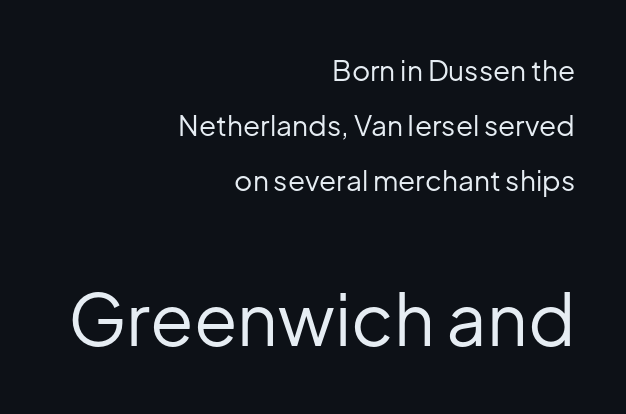
The image shows 71 px regular-weight sans-serif type, upright; set right-aligned, loose line spacing (1.96x), normal letter spacing, not underlined; the second (bottom) block is 2.54x larger; low stroke contrast and a medium x-height.
